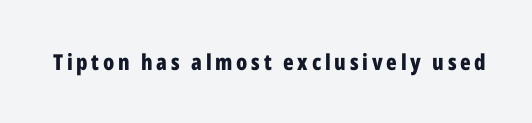
Weight check: bold — yes, fully. Rule under the text: the space is simply empty. Quick note: not italic, upright.
